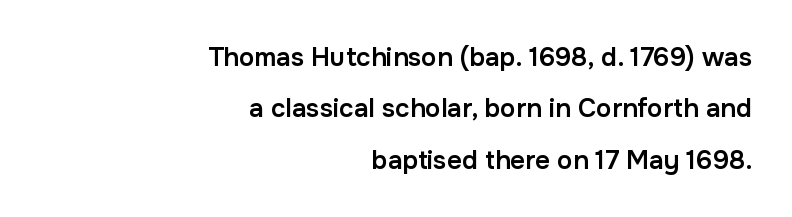
The typography opts for an upright posture over an oblique one. Look at the tracking — it's just the regular setting, nothing added. Widely set lines give the paragraph a tall, airy silhouette. Compared with a flush-left layout, this one pins lines to the opposite, right side. The strip under each line holds only bare page.
